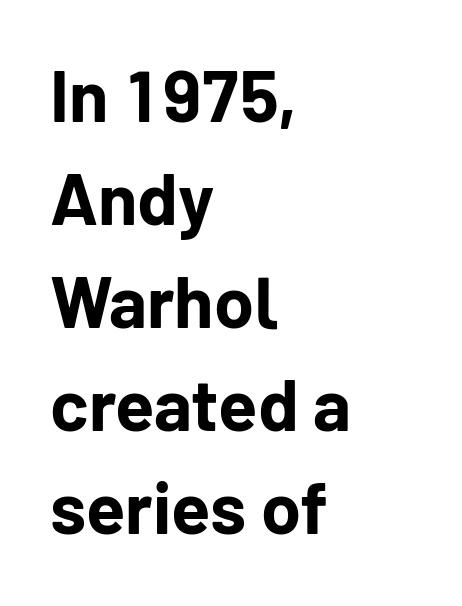
The image shows 72 px bold sans-serif type, upright; set left-aligned, normal line spacing (1.43x), normal letter spacing, not underlined; low stroke contrast and a medium x-height.
